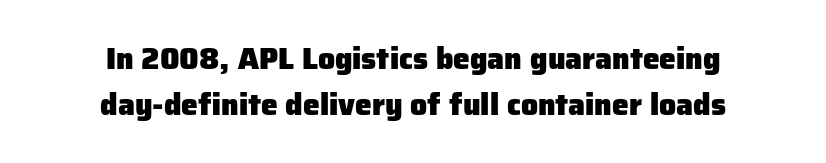
Q: Is the text bold? A: Yes.
Q: Is the text italic (slanted)? A: No, it is upright.
Q: Is the typeface a serif or a sans-serif typeface? A: Sans-serif.
Q: Is the text underlined? A: No.
Q: How is the paragraph aligned? A: Centered.
Q: Is the spacing between letters normal or unusually wide? A: Normal.
Q: Is the spacing between lines tight, normal or loose? A: Normal.
Q: Width (condensed, normal, or wide)? A: Normal.
Q: Stroke contrast? A: Low.
Q: x-height? A: Medium.
Q: Monospaced? A: No.
